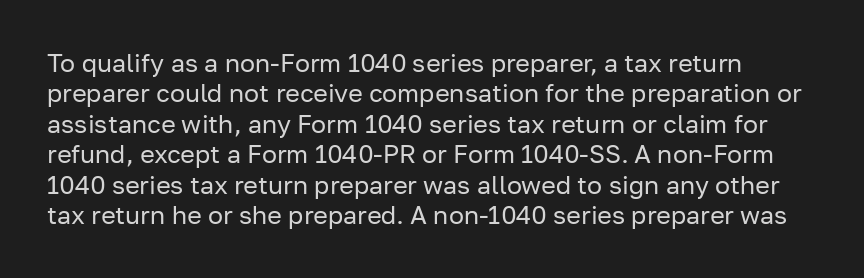
Q: Is the text bold? A: No.
Q: Is the text italic (slanted)? A: No, it is upright.
Q: Is the text underlined? A: No.
Q: Is the spacing between letters normal or unusually wide? A: Normal.
